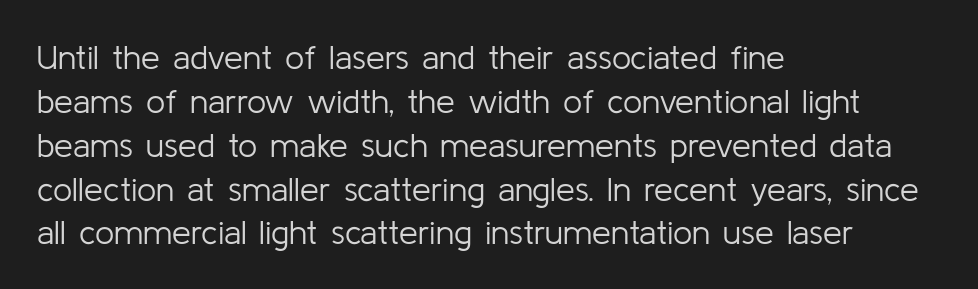
{"serif": "no", "italic": "no", "bold": "no", "weight": "light", "width": "normal", "stroke_contrast": "low", "x_height": "medium", "monospaced": "no", "underline": "no", "align": "left", "line_spacing": "normal", "line_spacing_ratio": 1.29, "letter_spacing": "normal", "letter_spacing_em": 0.0, "glyph_px": 34}
